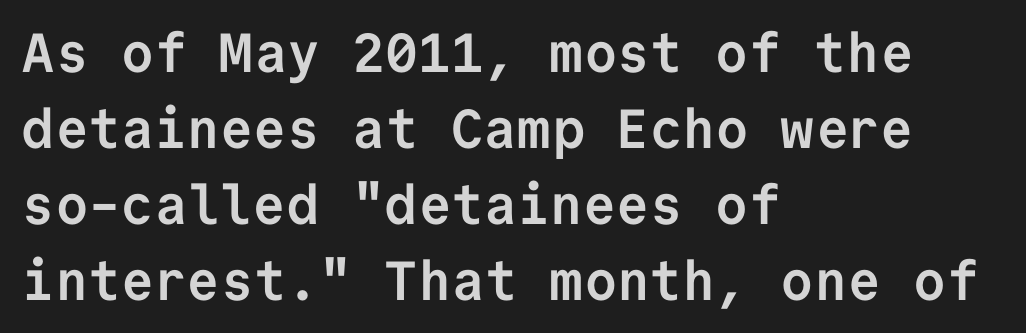
Q: Is the text bold? A: Yes.
Q: Is the text italic (slanted)? A: No, it is upright.
Q: Is the typeface a serif or a sans-serif typeface? A: Sans-serif.
Q: Is the text underlined? A: No.
Q: How is the paragraph aligned? A: Left-aligned.
Q: Is the spacing between letters normal or unusually wide? A: Normal.
Q: Is the spacing between lines tight, normal or loose? A: Normal.
Q: Width (condensed, normal, or wide)? A: Normal.
Q: Stroke contrast? A: Low.
Q: x-height? A: Medium.
Q: Monospaced? A: Yes.
